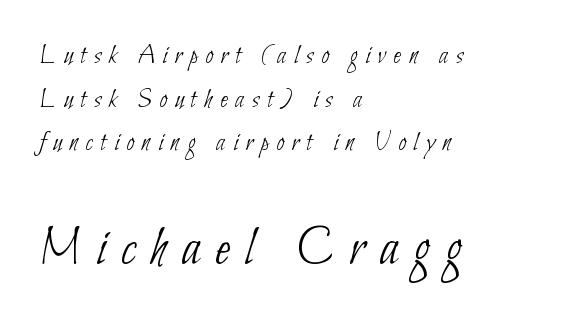
Q: Is the text bold? A: No.
Q: Is the typeface a serif or a sans-serif typeface? A: Sans-serif.
Q: Is the text underlined? A: No.
Q: How is the paragraph aligned? A: Left-aligned.
Q: Is the spacing between letters normal or unusually wide? A: Unusually wide.
Q: Is the spacing between lines tight, normal or loose? A: Normal.
Q: Which block of text is set in a larger size, the first (top) or the second (bottom)? A: The second (bottom) one.
Q: Width (condensed, normal, or wide)? A: Condensed.
Q: Stroke contrast? A: Low.
Q: x-height? A: Small.
Q: Monospaced? A: No.
